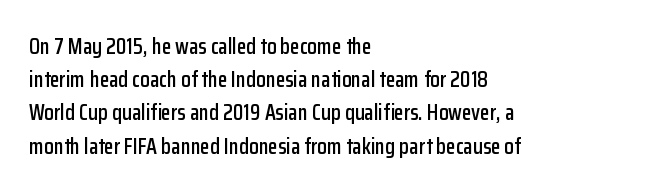
{"italic": "no", "underline": "no", "align": "left", "line_spacing": "normal", "line_spacing_ratio": 1.51, "letter_spacing": "normal", "letter_spacing_em": 0.0, "glyph_px": 22}
